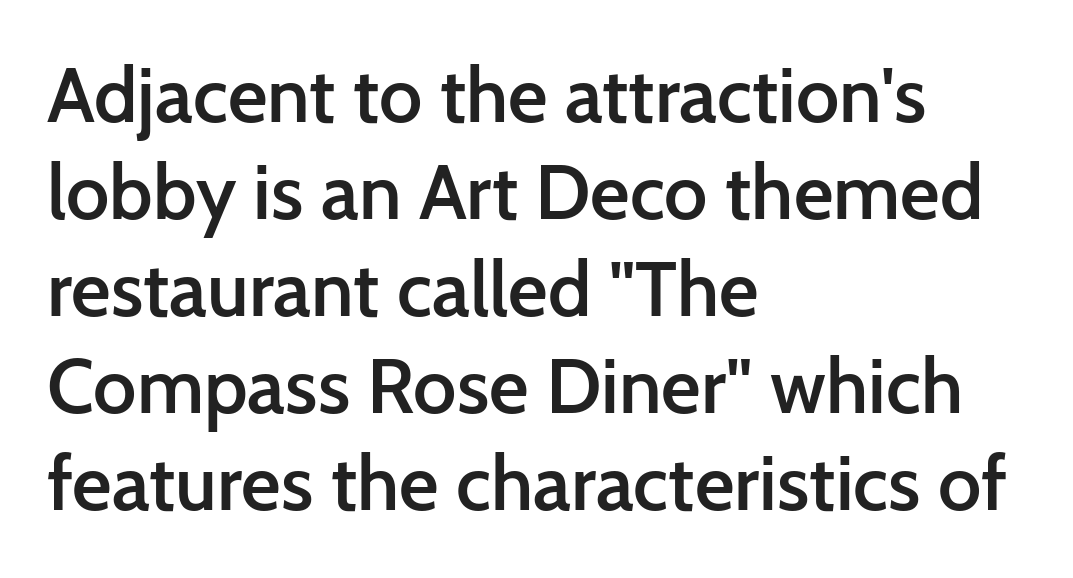
Plain, unruled lines of type. Is the type bold? Partly — it's a semibold, heavier than regular but not fully bold. Nobody touched the tracking dial on this one. The compositor pushed each line to the left boundary. Characters remain perfectly vertical along every line.
